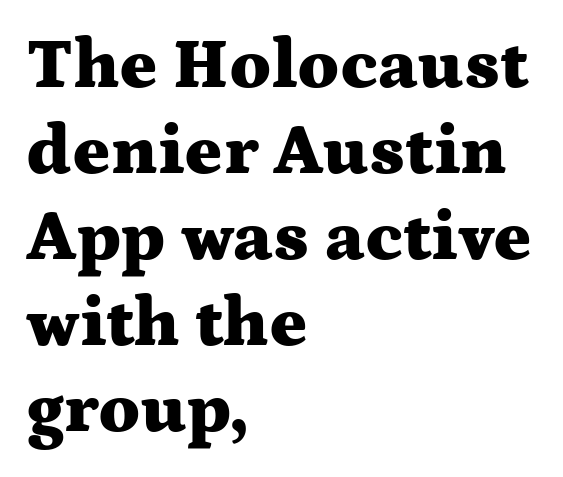
The image shows 71 px heavy, wide serif type, upright; set left-aligned, line spacing 1.21x, normal letter spacing, not underlined; medium stroke contrast and a medium x-height.
